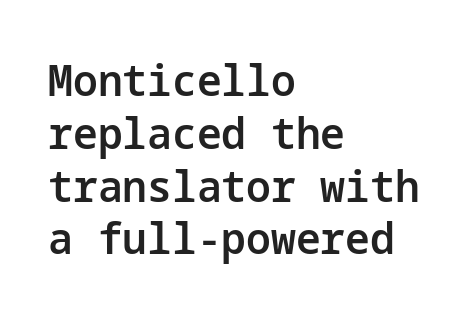
Q: Is the text bold? A: Semi-bold.
Q: Is the text italic (slanted)? A: No, it is upright.
Q: Is the typeface a serif or a sans-serif typeface? A: Sans-serif.
Q: Is the text underlined? A: No.
Q: How is the paragraph aligned? A: Left-aligned.
Q: Is the spacing between letters normal or unusually wide? A: Normal.
Q: Width (condensed, normal, or wide)? A: Normal.
Q: Stroke contrast? A: Low.
Q: x-height? A: Medium.
